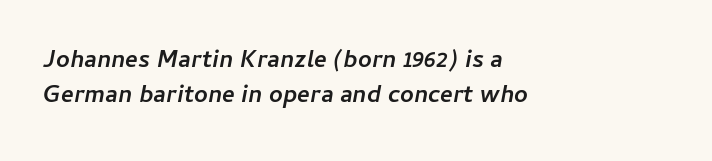
Q: Is the text bold? A: Yes.
Q: Is the text italic (slanted)? A: Yes, it leans right by about 11 degrees.
Q: Is the text underlined? A: No.
Q: How is the paragraph aligned? A: Left-aligned.
Q: Is the spacing between letters normal or unusually wide? A: Normal.
Q: Is the spacing between lines tight, normal or loose? A: Normal.
